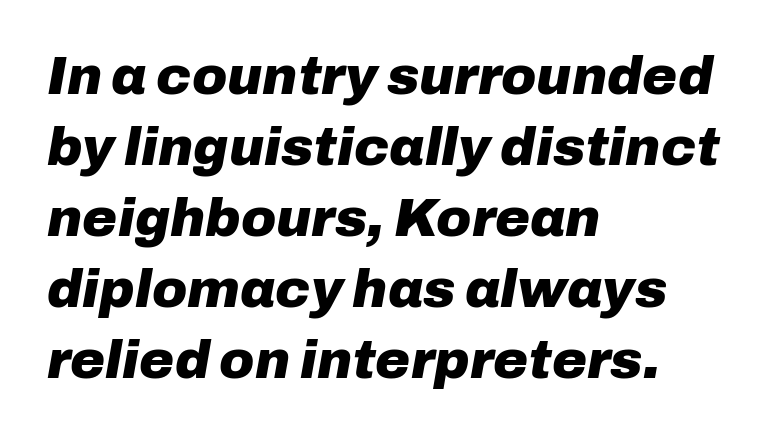
The image shows 53 px heavy type, italic (leaning right); set left-aligned, normal line spacing (1.34x), normal letter spacing, not underlined; low stroke contrast and a medium x-height.
